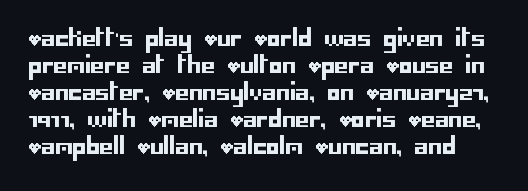
Characters remain perfectly vertical along every line. Glyph-to-glyph distance matches everyday printed text. The foot of each line stays bare and open.
